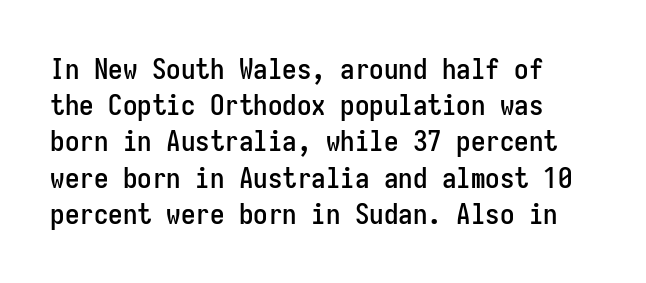
This sample keeps an unexceptional amount of space between lines. Do the characters align in a grid? Yes, the font is monospaced. The letters sit at their default tracking, neither squeezed nor spread. The words here are not underlined. Ordinary non-slanted type is in use.
